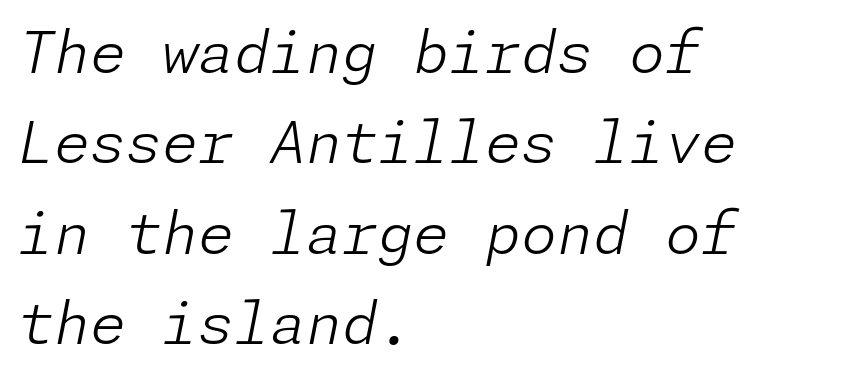
{"italic": "yes", "lean": "right", "slant_degrees": 11, "bold": "no", "weight": "light", "width": "normal", "stroke_contrast": "low", "x_height": "medium", "underline": "no", "align": "left", "line_spacing": "normal", "line_spacing_ratio": 1.56, "letter_spacing": "normal", "letter_spacing_em": 0.0, "glyph_px": 58}
